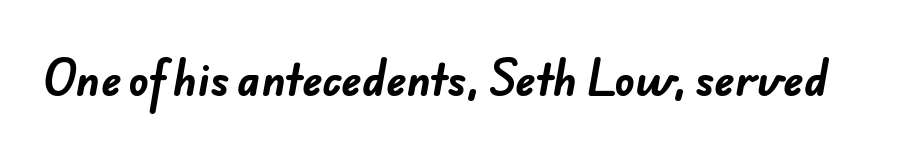
The area under the type is left untouched. Do the characters align in a grid? No, the font is proportional. What weight is shown? A full bold with thick strokes. Students, note that the glyphs here touch the page at normal intervals. A typesetter would label this face a sans.
